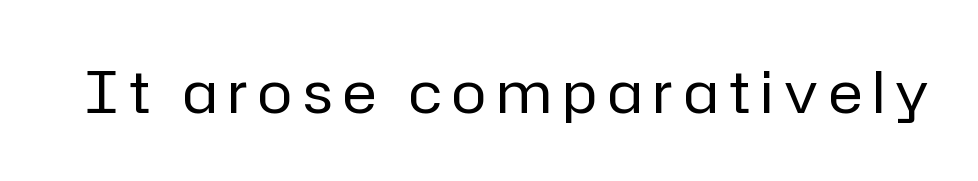
The image shows 58 px regular-weight sans-serif type, upright; set not underlined; low stroke contrast and a medium x-height.
